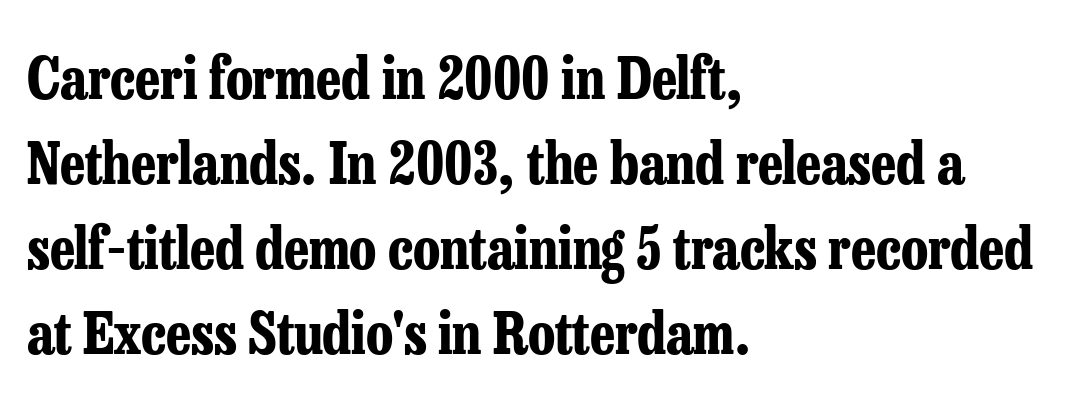
A bare baseline throughout the passage. Serifs: yes, visible at the terminals of the letterforms. Heavy-handed strokes throughout: this text is bold. Students, note that the glyphs here touch the page at normal intervals. Whoever set this chose a conventional vertical rhythm. Horizontally, the lines are justified to the leading edge only.
